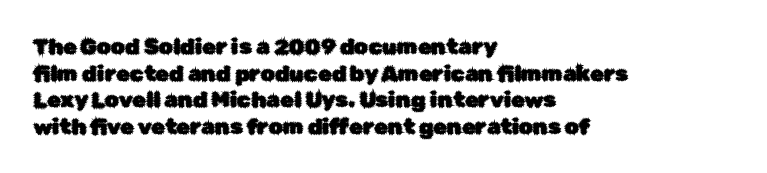
Q: Is the text italic (slanted)? A: No, it is upright.
Q: Is the text underlined? A: No.
Q: How is the paragraph aligned? A: Left-aligned.
Q: Is the spacing between letters normal or unusually wide? A: Normal.
